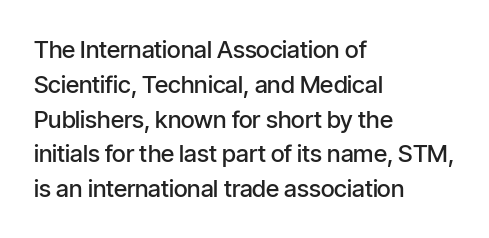
{"italic": "no", "bold": "semi", "underline": "no", "align": "left", "line_spacing": "normal", "line_spacing_ratio": 1.45, "letter_spacing": "normal", "letter_spacing_em": 0.0, "glyph_px": 24}
